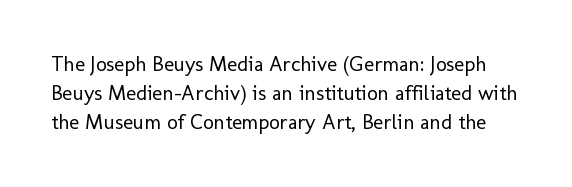
Q: Is the text bold? A: No.
Q: Is the text italic (slanted)? A: No, it is upright.
Q: Is the text underlined? A: No.
Q: Is the spacing between letters normal or unusually wide? A: Normal.
Q: Is the spacing between lines tight, normal or loose? A: Normal.
